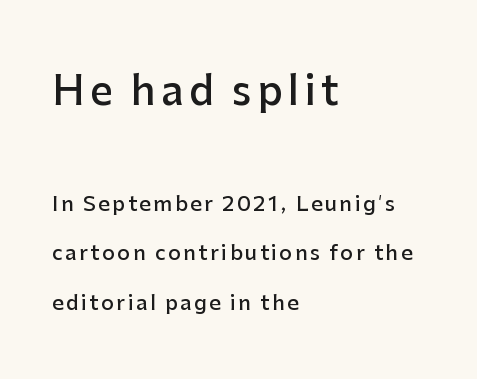
Q: Is the text bold? A: Semi-bold.
Q: Is the text italic (slanted)? A: No, it is upright.
Q: Is the typeface a serif or a sans-serif typeface? A: Sans-serif.
Q: Is the text underlined? A: No.
Q: How is the paragraph aligned? A: Left-aligned.
Q: Is the spacing between lines tight, normal or loose? A: Loose.
Q: Which block of text is set in a larger size, the first (top) or the second (bottom)? A: The first (top) one.
Q: Width (condensed, normal, or wide)? A: Normal.
Q: Stroke contrast? A: Low.
Q: x-height? A: Medium.
Q: Monospaced? A: No.
